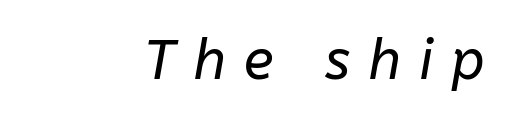
The image shows 56 px regular-weight type, italic (leaning right); set right-aligned, unusually wide letter spacing (+0.32 em), not underlined; low stroke contrast and a medium x-height.
